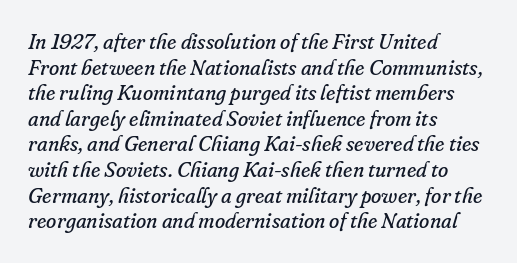
The setting favours the left margin, as ordinary paragraphs usually do. Letter spacing: default. Is this a heavy cut? Hardly; it is regular or lighter. Looking at the ascenders, they clearly lean. A bare baseline throughout the passage.
